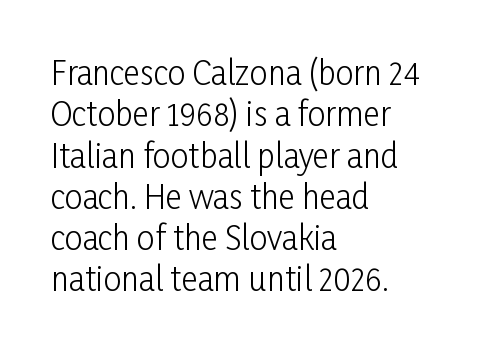
{"serif": "no", "italic": "no", "bold": "no", "weight": "light", "width": "condensed", "stroke_contrast": "low", "x_height": "medium", "monospaced": "no", "underline": "no", "align": "left", "line_spacing": "normal", "line_spacing_ratio": 1.29, "letter_spacing": "normal", "letter_spacing_em": 0.0, "glyph_px": 32}
